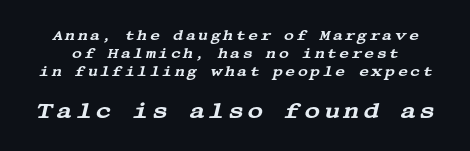
Q: Is the text italic (slanted)? A: Yes, it leans right by about 13 degrees.
Q: Is the text underlined? A: No.
Q: Is the spacing between lines tight, normal or loose? A: Normal.
Q: Which block of text is set in a larger size, the first (top) or the second (bottom)? A: The second (bottom) one.
